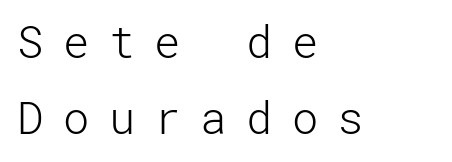
{"serif": "no", "italic": "no", "bold": "no", "weight": "light", "width": "normal", "stroke_contrast": "low", "x_height": "medium", "underline": "no", "align": "left", "line_spacing_ratio": 1.72, "letter_spacing": "wide", "letter_spacing_em": 0.44, "glyph_px": 44}
